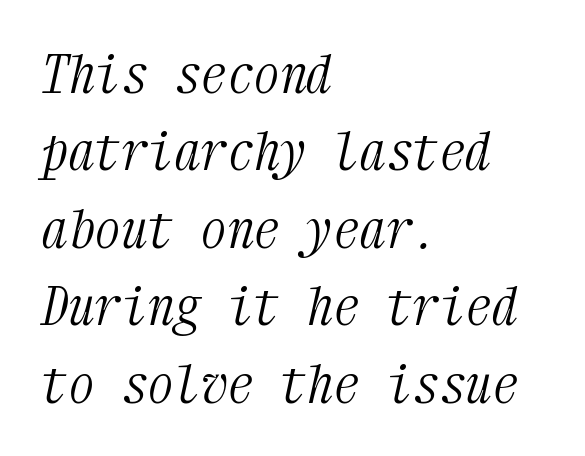
Q: Is the text bold? A: No.
Q: Is the text italic (slanted)? A: Yes, it leans right by about 12 degrees.
Q: Is the typeface a serif or a sans-serif typeface? A: Serif.
Q: Is the text underlined? A: No.
Q: How is the paragraph aligned? A: Left-aligned.
Q: Is the spacing between letters normal or unusually wide? A: Normal.
Q: Is the spacing between lines tight, normal or loose? A: Normal.
Q: Width (condensed, normal, or wide)? A: Condensed.
Q: Stroke contrast? A: Medium.
Q: x-height? A: Medium.
Q: Monospaced? A: Yes.
